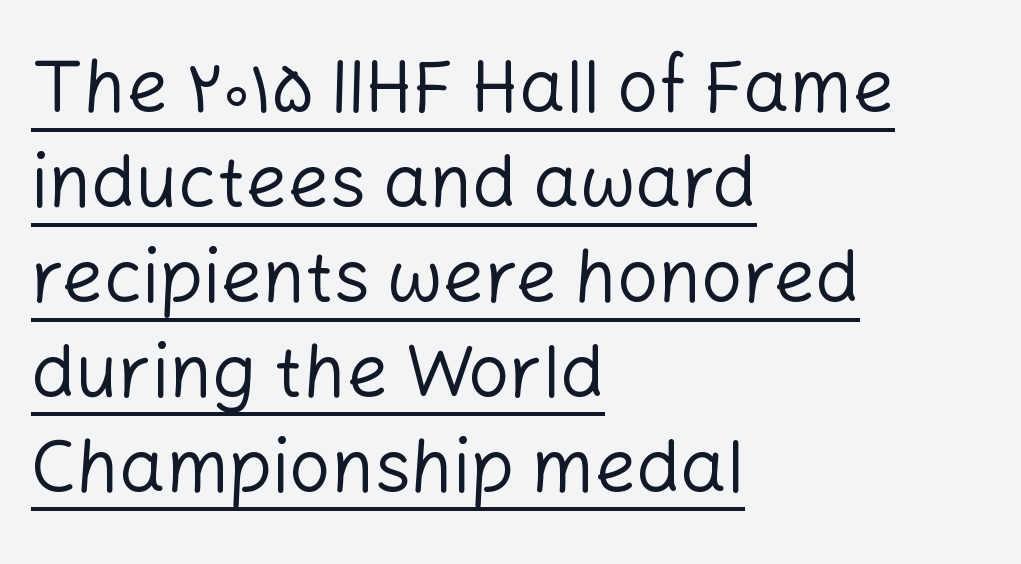
Teacher's note: observe the even left margin — that is flush-left alignment. Does extra space separate the letters? No, they use regular spacing. Leading matches the norm, producing a regular column. Decoration check: the copy is underlined.
